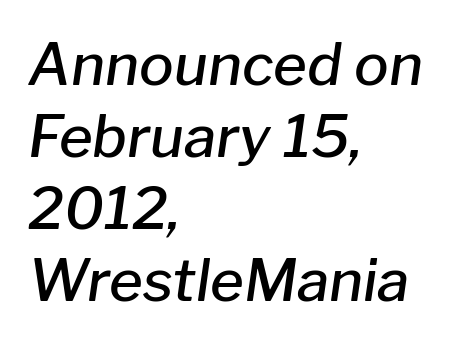
Q: Is the text bold? A: Semi-bold.
Q: Is the text italic (slanted)? A: Yes, it leans right by about 8 degrees.
Q: Is the text underlined? A: No.
Q: How is the paragraph aligned? A: Left-aligned.
Q: Is the spacing between letters normal or unusually wide? A: Normal.
Q: Width (condensed, normal, or wide)? A: Normal.
Q: Stroke contrast? A: Low.
Q: x-height? A: Medium.
Q: Monospaced? A: No.
